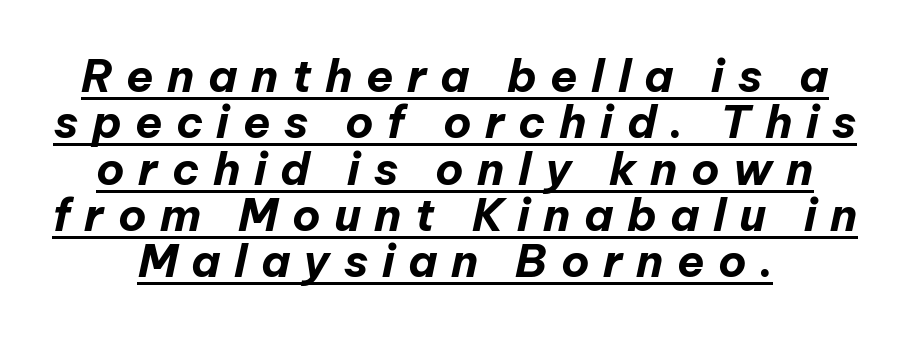
Q: Is the text bold? A: Yes.
Q: Is the text italic (slanted)? A: Yes, it leans right by about 12 degrees.
Q: Is the text underlined? A: Yes.
Q: Is the spacing between letters normal or unusually wide? A: Unusually wide.
Q: Is the spacing between lines tight, normal or loose? A: Tight.
Q: Width (condensed, normal, or wide)? A: Normal.
Q: Stroke contrast? A: Low.
Q: x-height? A: Medium.
Q: Monospaced? A: No.
